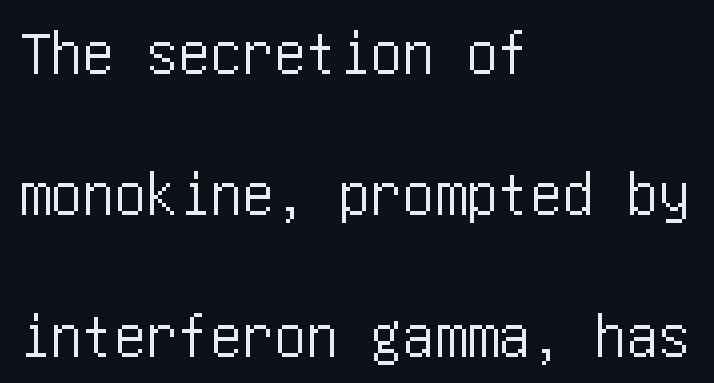
The glyphs are unaccompanied by any horizontal stroke below them. Do the letters lean? They stand straight. The block of text is sparse from top to bottom, with ample space between rows. A student would call this left alignment; a typographer would say flush left, rag right. No feet cap the strokes, marking this as sans-serif type. Tracking value appears to be zero — textbook default spacing.
